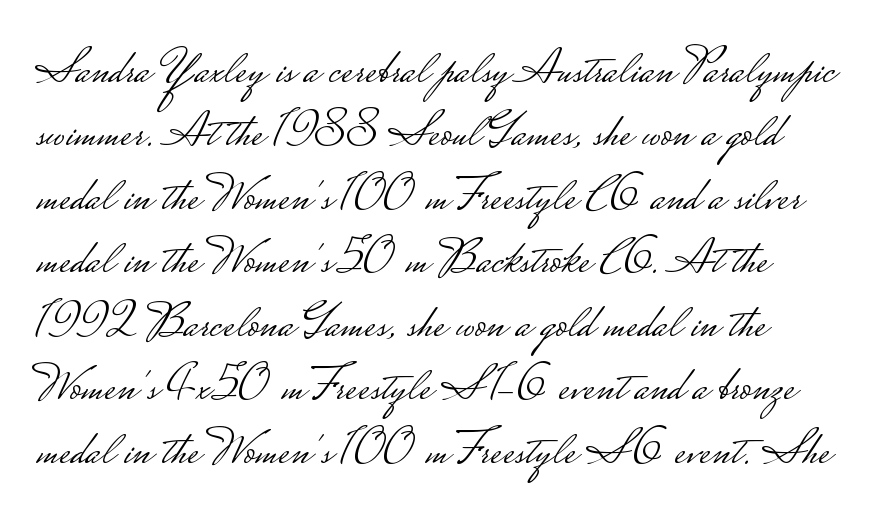
The face looks like a standard text weight, possibly lighter. These lines are composed in type without serifs. The strip under each line holds only bare page.
